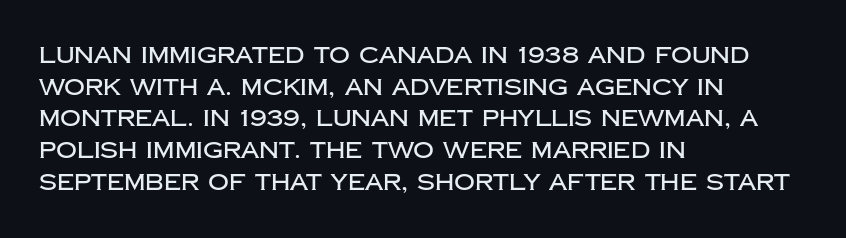
Q: Is the text italic (slanted)? A: No, it is upright.
Q: Is the text underlined? A: No.
Q: How is the paragraph aligned? A: Left-aligned.
Q: Is the spacing between letters normal or unusually wide? A: Normal.
Q: Is the spacing between lines tight, normal or loose? A: Normal.
